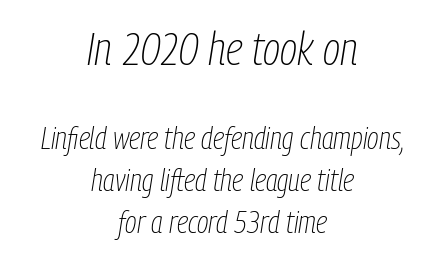
The image shows 46 px thin, condensed type, italic (leaning right); set centered, normal line spacing (1.34x), normal letter spacing, not underlined; the first (top) block is 1.48x larger; low stroke contrast and a medium x-height.
